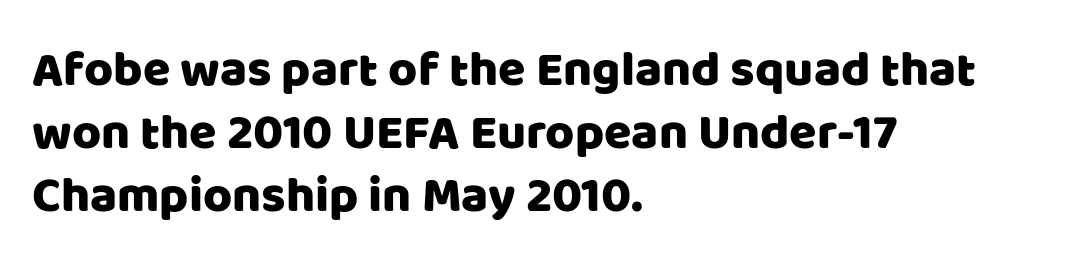
Q: Is the text italic (slanted)? A: No, it is upright.
Q: Is the typeface a serif or a sans-serif typeface? A: Sans-serif.
Q: Is the text underlined? A: No.
Q: How is the paragraph aligned? A: Left-aligned.
Q: Is the spacing between letters normal or unusually wide? A: Normal.
Q: Is the spacing between lines tight, normal or loose? A: Normal.
Q: Width (condensed, normal, or wide)? A: Normal.
Q: Stroke contrast? A: Low.
Q: x-height? A: Large.
Q: Monospaced? A: No.
